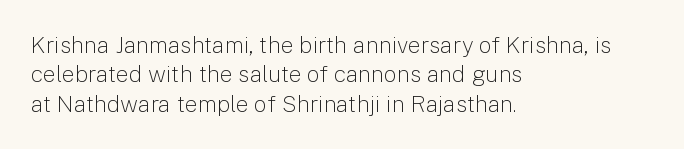
{"italic": "no", "bold": "no", "underline": "no", "align": "left", "line_spacing": "normal", "line_spacing_ratio": 1.28, "letter_spacing": "normal", "letter_spacing_em": 0.0, "glyph_px": 23}
